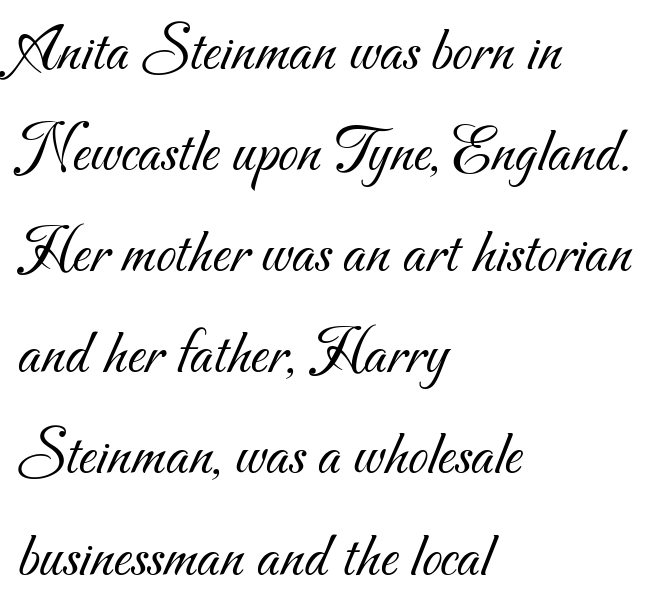
This is sans-serif lettering, the kind often seen on screens and signage. The space beneath each line is pristine and unruled. Unbolded letterforms with no extra heft. Each letter keeps its own natural width here, so spacing adapts to shape. Between one letter and the next there's only the usual sliver of space. Line spacing here is normal.
